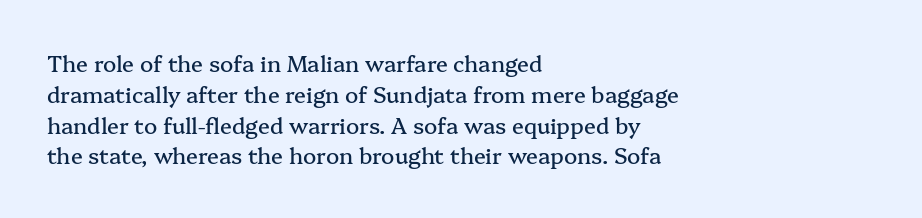
Q: Is the text italic (slanted)? A: No, it is upright.
Q: Is the text underlined? A: No.
Q: How is the paragraph aligned? A: Left-aligned.
Q: Is the spacing between letters normal or unusually wide? A: Normal.
Q: Is the spacing between lines tight, normal or loose? A: Normal.
